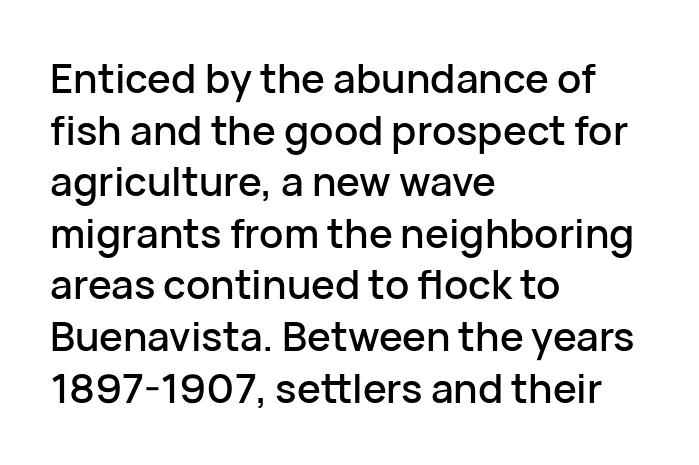
Q: Is the text italic (slanted)? A: No, it is upright.
Q: Is the typeface a serif or a sans-serif typeface? A: Sans-serif.
Q: Is the text underlined? A: No.
Q: How is the paragraph aligned? A: Left-aligned.
Q: Is the spacing between letters normal or unusually wide? A: Normal.
Q: Is the spacing between lines tight, normal or loose? A: Normal.
Q: Width (condensed, normal, or wide)? A: Normal.
Q: Stroke contrast? A: Low.
Q: x-height? A: Medium.
Q: Monospaced? A: No.
